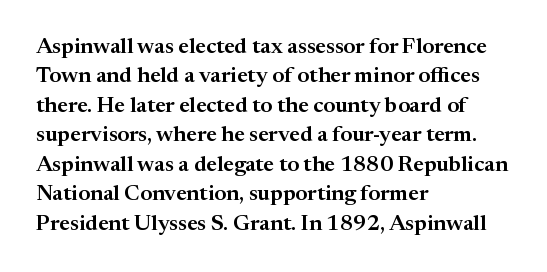
Reading down the block, your eye returns to a fixed left position each line. The type sits square on the baseline with zero lean. The space directly below the letters is spotless. Notice how descenders clear the ascenders below comfortably — that's standard leading. Each word holds together tightly as a unit, with standard inter-letter gaps.
